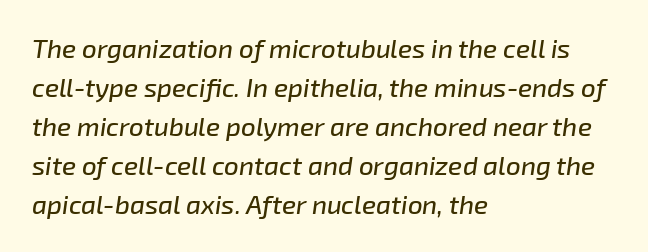
{"italic": "yes", "lean": "right", "slant_degrees": 8, "underline": "no", "align": "left", "line_spacing": "normal", "line_spacing_ratio": 1.5, "letter_spacing": "normal", "letter_spacing_em": 0.0, "glyph_px": 26}
